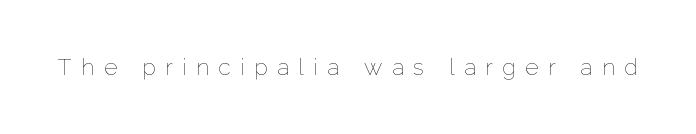
The image shows 23 px text type, upright; set unusually wide letter spacing (+0.41 em), not underlined.
